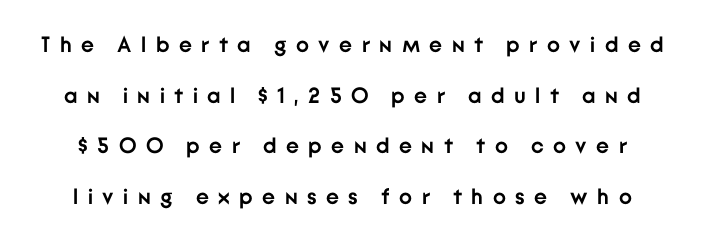
The image shows 22 px bold type, upright; set loose line spacing (2.3x), unusually wide letter spacing (+0.43 em), not underlined.
